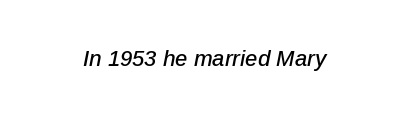
The specimen omits any rule beneath the text block's lines. Italic: yes, the glyphs are oblique. Compared with typical body copy, the letter spacing here is the same.
